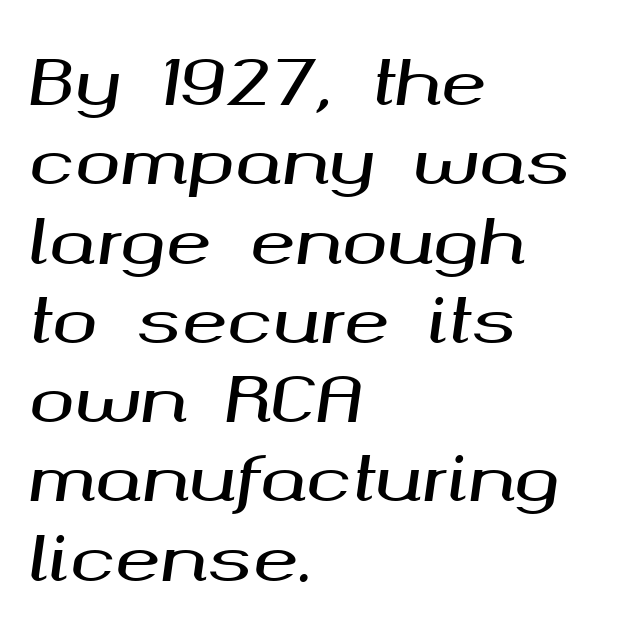
{"italic": "yes", "lean": "right", "slant_degrees": 8, "width": "wide", "stroke_contrast": "medium", "x_height": "medium", "monospaced": "no", "underline": "no", "align": "left", "line_spacing": "normal", "line_spacing_ratio": 1.3, "letter_spacing": "normal", "letter_spacing_em": 0.0, "glyph_px": 61}
